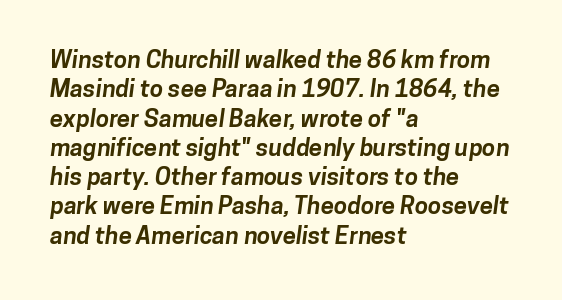
Q: Is the text bold? A: Yes.
Q: Is the text underlined? A: No.
Q: How is the paragraph aligned? A: Left-aligned.
Q: Is the spacing between letters normal or unusually wide? A: Normal.
